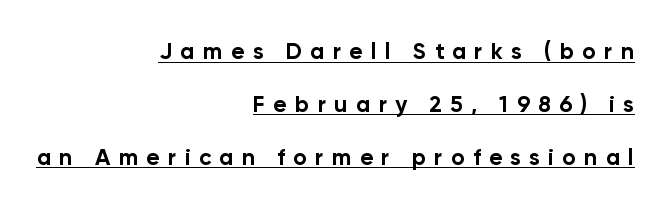
{"italic": "no", "bold": "yes", "underline": "yes", "align": "right", "line_spacing": "loose", "line_spacing_ratio": 2.3, "letter_spacing": "wide", "letter_spacing_em": 0.36, "glyph_px": 23}
